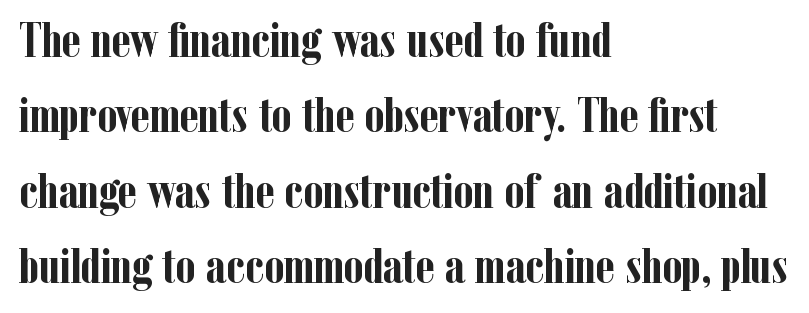
The image shows 50 px semibold, condensed serif type, upright; set left-aligned, normal line spacing (1.51x), normal letter spacing, not underlined; low stroke contrast and a medium x-height.
